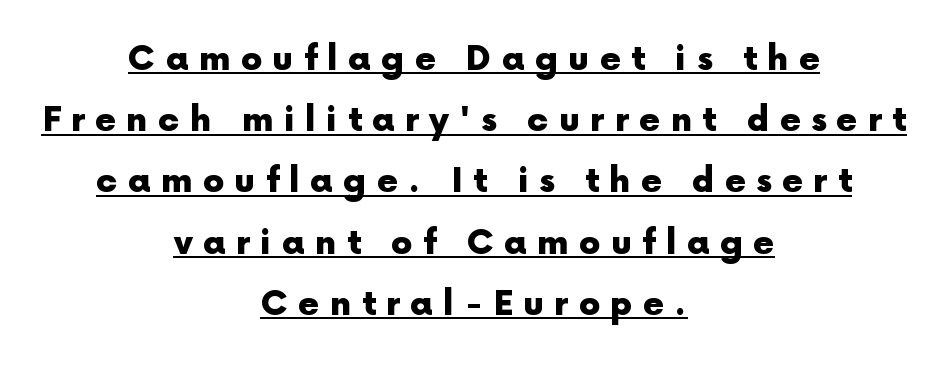
{"serif": "no", "italic": "no", "bold": "yes", "weight": "heavy", "width": "normal", "x_height": "medium", "monospaced": "no", "underline": "yes", "align": "center", "line_spacing_ratio": 1.8, "letter_spacing": "wide", "letter_spacing_em": 0.3, "glyph_px": 34}
